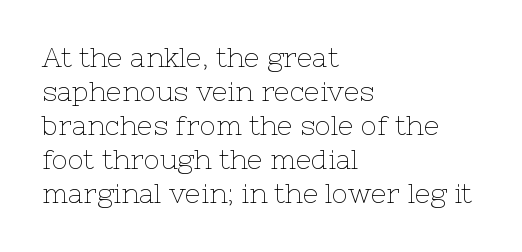
Vertically, the passage feels balanced, rows spaced as you'd expect. The strip under each line holds only bare page. Weight: in the light-to-regular range. Glyph-to-glyph distance matches everyday printed text.
